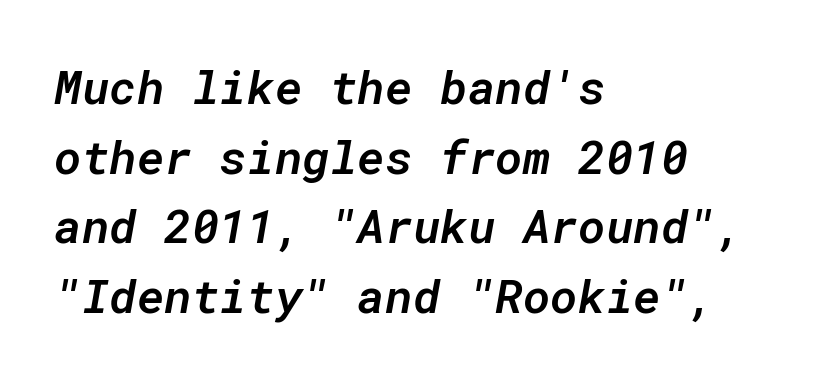
Q: Is the text bold? A: Semi-bold.
Q: Is the text italic (slanted)? A: Yes, it leans right by about 10 degrees.
Q: Is the text underlined? A: No.
Q: How is the paragraph aligned? A: Left-aligned.
Q: Is the spacing between letters normal or unusually wide? A: Normal.
Q: Is the spacing between lines tight, normal or loose? A: Normal.
Q: Width (condensed, normal, or wide)? A: Normal.
Q: Stroke contrast? A: Low.
Q: x-height? A: Medium.
Q: Monospaced? A: Yes.
